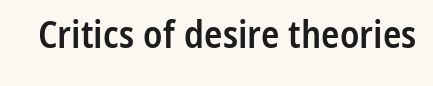
Stems and bowls a touch heavier than normal — semibold. These lines keep a tight, regular rhythm from letter to letter. Beneath every word, the page is bare. Look at the bottom of the vertical strokes: they stop flat, with no serifs.
